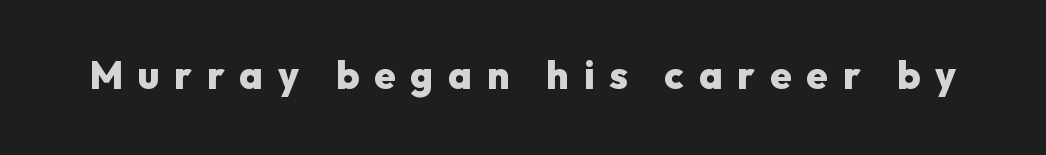
Q: Is the text bold? A: Yes.
Q: Is the text italic (slanted)? A: No, it is upright.
Q: Is the typeface a serif or a sans-serif typeface? A: Sans-serif.
Q: Is the text underlined? A: No.
Q: Is the spacing between letters normal or unusually wide? A: Unusually wide.
Q: Width (condensed, normal, or wide)? A: Normal.
Q: Stroke contrast? A: Low.
Q: x-height? A: Medium.
Q: Monospaced? A: No.
